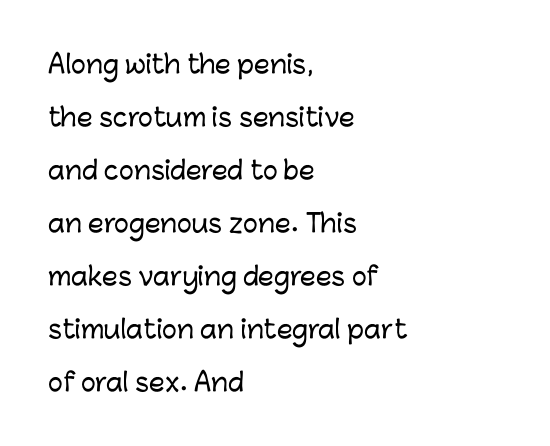
{"italic": "no", "underline": "no", "align": "left", "line_spacing": "loose", "line_spacing_ratio": 2.12, "letter_spacing": "normal", "letter_spacing_em": 0.0, "glyph_px": 25}
